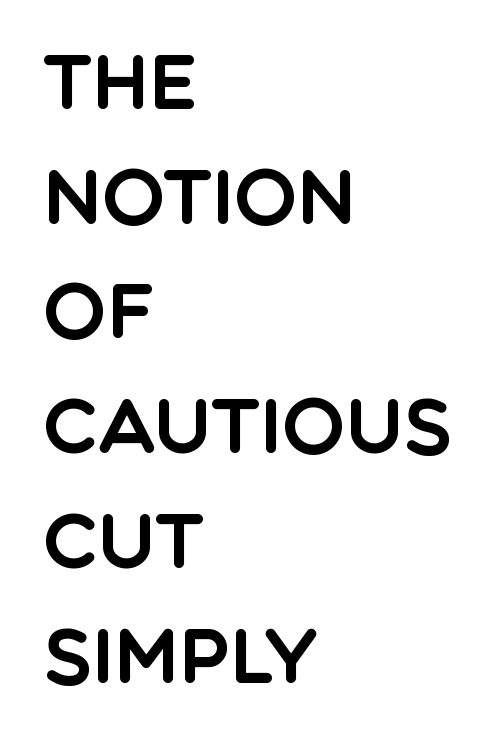
A typesetter would label this face a sans. Look at the tracking — it's just the regular setting, nothing added. Summary of vertical rhythm: regular, with standard interline spacing. The passage shown is typed in a proportional face where columns would drift.
